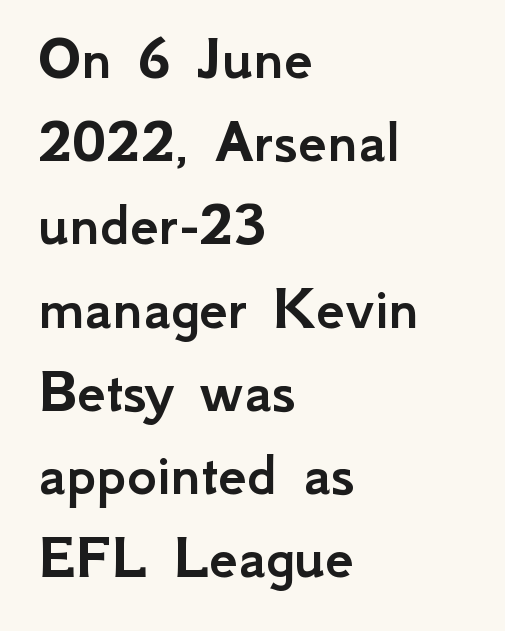
Q: Is the text italic (slanted)? A: No, it is upright.
Q: Is the typeface a serif or a sans-serif typeface? A: Sans-serif.
Q: Is the text underlined? A: No.
Q: How is the paragraph aligned? A: Left-aligned.
Q: Is the spacing between letters normal or unusually wide? A: Normal.
Q: Is the spacing between lines tight, normal or loose? A: Normal.
Q: Width (condensed, normal, or wide)? A: Normal.
Q: Stroke contrast? A: Low.
Q: x-height? A: Small.
Q: Monospaced? A: No.
